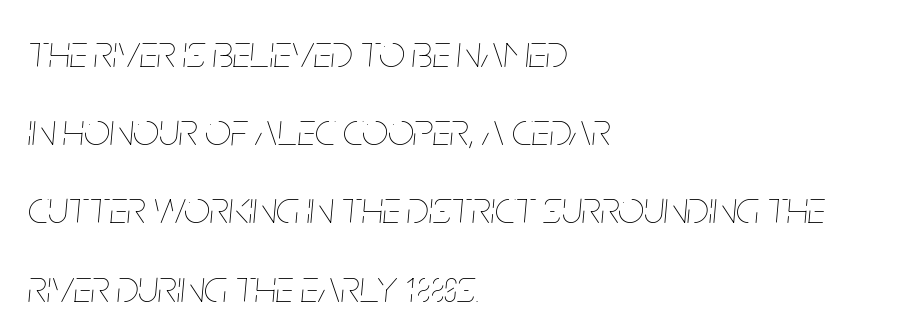
You could not count columns in this text — the font is proportionally spaced. Leading: standard. Typeset ragged right — the left edge is the straight one. Unbolded letterforms with no extra heft. Any mark beneath the type? The region is blank. The glyphs look as if they've been sheared to an angle.
